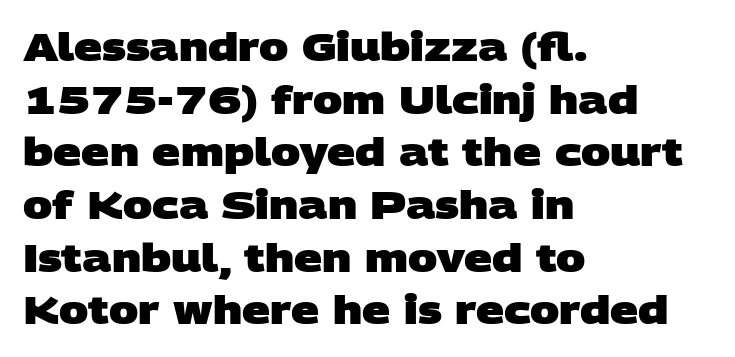
Q: Is the text bold? A: Yes.
Q: Is the typeface a serif or a sans-serif typeface? A: Sans-serif.
Q: Is the text underlined? A: No.
Q: How is the paragraph aligned? A: Left-aligned.
Q: Is the spacing between letters normal or unusually wide? A: Normal.
Q: Is the spacing between lines tight, normal or loose? A: Normal.
Q: Width (condensed, normal, or wide)? A: Wide.
Q: Stroke contrast? A: Low.
Q: x-height? A: Large.
Q: Monospaced? A: No.
